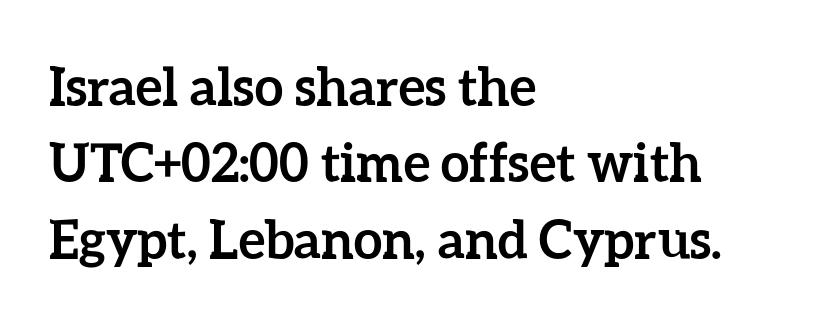
The image shows 52 px semibold type, upright; set left-aligned, normal line spacing (1.47x), normal letter spacing, not underlined; low stroke contrast and a medium x-height.
